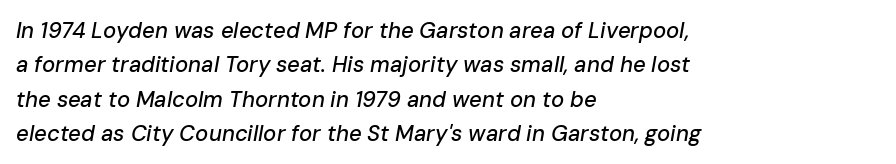
Italic: yes, the glyphs are oblique. Caption: multi-line text, flush left, ragged right. Letters rest on an invisible, unmarked baseline. Observe the ordinary spacing: letters are neighbours, not strangers.
